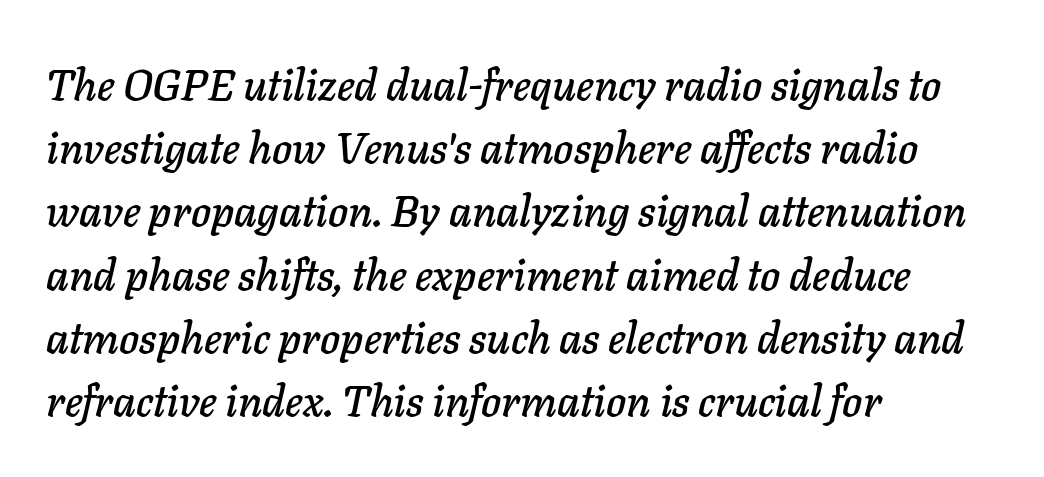
{"italic": "yes", "lean": "right", "slant_degrees": 11, "width": "normal", "stroke_contrast": "low", "x_height": "medium", "monospaced": "no", "underline": "no", "align": "left", "line_spacing": "normal", "line_spacing_ratio": 1.47, "letter_spacing": "normal", "letter_spacing_em": 0.0, "glyph_px": 43}
